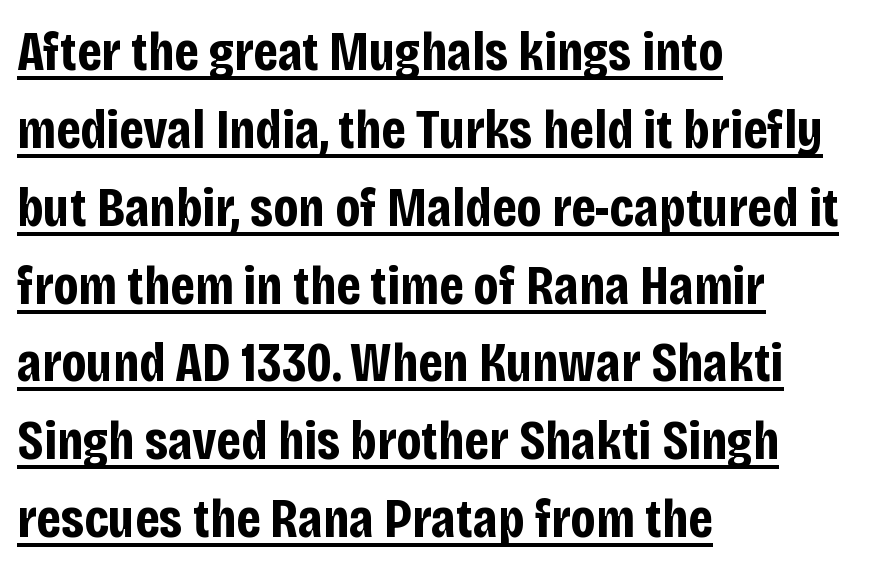
The image shows 56 px bold, condensed sans-serif type, upright; set left-aligned, normal line spacing (1.39x), normal letter spacing, underlined; low stroke contrast and a large x-height.
